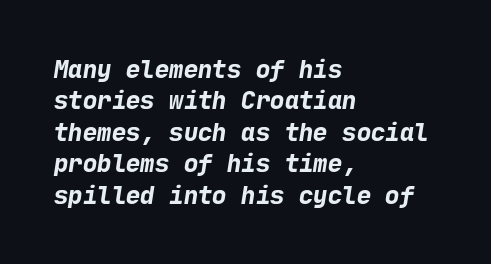
Q: Is the text bold? A: Yes.
Q: Is the text underlined? A: No.
Q: How is the paragraph aligned? A: Left-aligned.
Q: Is the spacing between letters normal or unusually wide? A: Normal.
Q: Is the spacing between lines tight, normal or loose? A: Normal.
